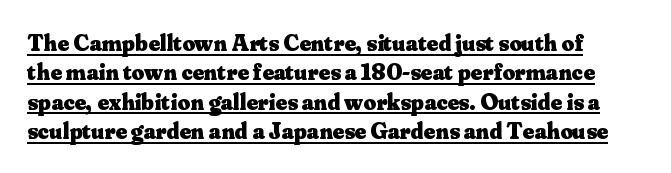
The image shows 24 px bold type, upright; set line spacing 1.22x, normal letter spacing, underlined.
